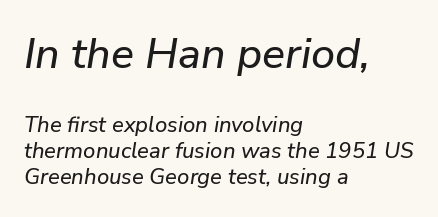
{"italic": "yes", "lean": "right", "slant_degrees": 9, "width": "normal", "stroke_contrast": "low", "x_height": "medium", "monospaced": "no", "underline": "no", "align": "left", "line_spacing_ratio": 1.18, "letter_spacing": "normal", "letter_spacing_em": 0.0, "larger_block": "first", "size_ratio": 1.95, "glyph_px": 43}
